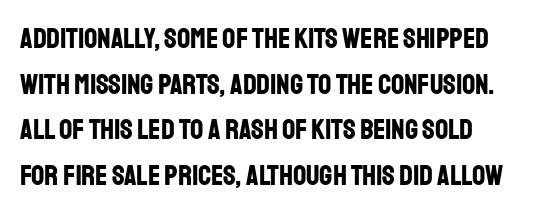
Q: Is the text bold? A: Yes.
Q: Is the text italic (slanted)? A: No, it is upright.
Q: Is the typeface a serif or a sans-serif typeface? A: Sans-serif.
Q: Is the text underlined? A: No.
Q: Is the spacing between letters normal or unusually wide? A: Normal.
Q: Is the spacing between lines tight, normal or loose? A: Normal.
Q: Width (condensed, normal, or wide)? A: Condensed.
Q: Stroke contrast? A: Low.
Q: x-height? A: Large.
Q: Monospaced? A: No.
